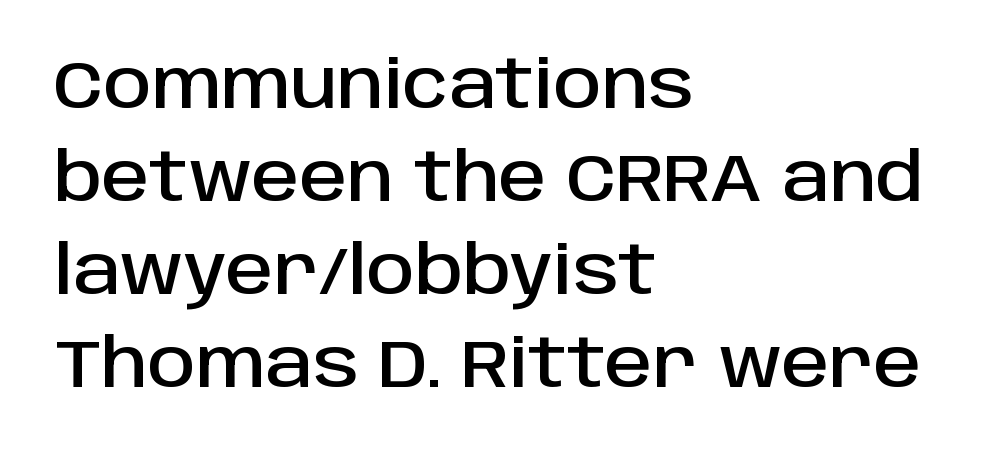
Every stem runs plumb, perpendicular to the baseline. Spacing verdict: proportional, widths tailored to each character. Whoever set this chose a conventional vertical rhythm. No word sits above an underline.
